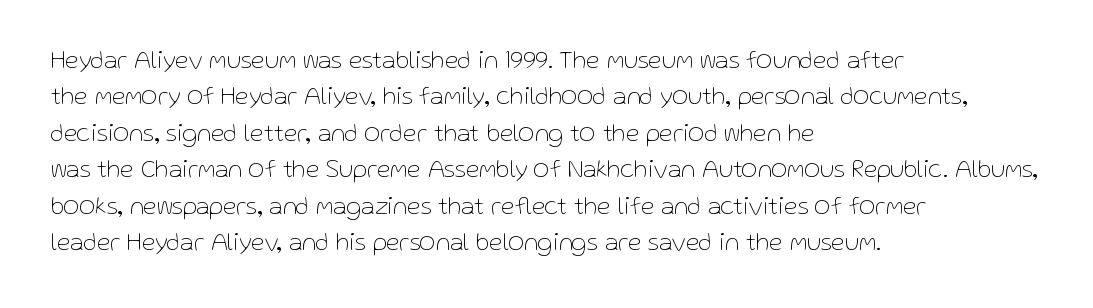
In terms of posture, this sample is upright. The passage shown has conventional tracking throughout. The zone under the glyphs is completely vacant. The lines are quadded left. These glyphs show unthickened strokes, regular width or finer. Rows of type keep a routine distance in the vertical direction.
